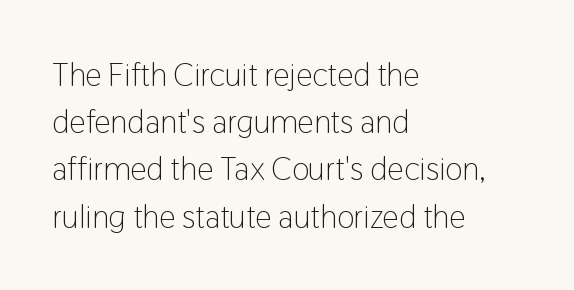
{"serif": "no", "italic": "no", "bold": "no", "weight": "light", "width": "condensed", "stroke_contrast": "low", "x_height": "medium", "monospaced": "no", "underline": "no", "align": "left", "line_spacing": "normal", "line_spacing_ratio": 1.43, "letter_spacing": "normal", "letter_spacing_em": 0.0, "glyph_px": 33}
